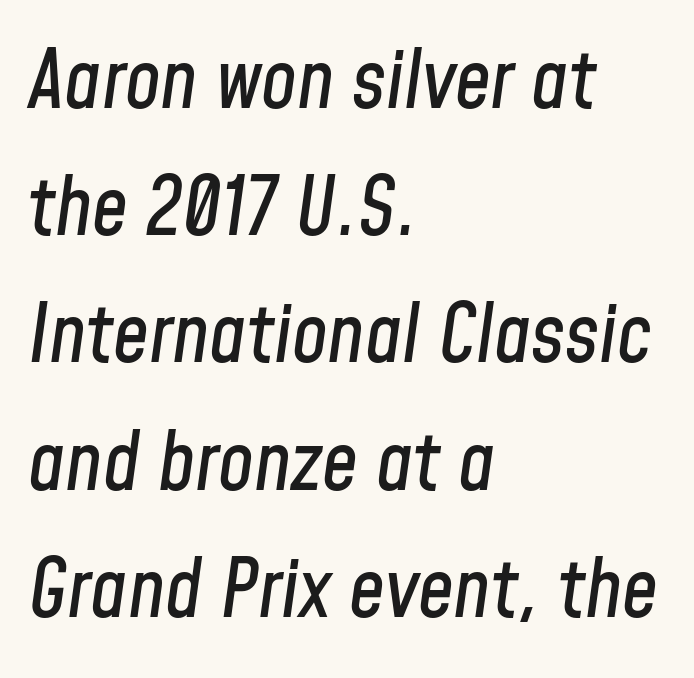
{"italic": "yes", "lean": "right", "slant_degrees": 8, "width": "condensed", "stroke_contrast": "low", "x_height": "medium", "monospaced": "no", "underline": "no", "align": "left", "line_spacing": "normal", "line_spacing_ratio": 1.59, "letter_spacing": "normal", "letter_spacing_em": 0.0, "glyph_px": 80}
